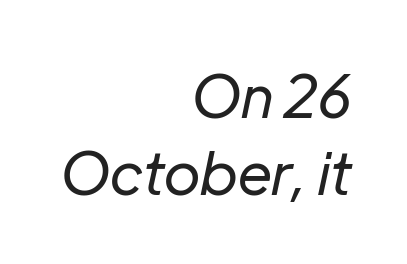
Q: Is the text bold? A: No.
Q: Is the text italic (slanted)? A: Yes, it leans right by about 12 degrees.
Q: Is the text underlined? A: No.
Q: How is the paragraph aligned? A: Right-aligned.
Q: Is the spacing between letters normal or unusually wide? A: Normal.
Q: Is the spacing between lines tight, normal or loose? A: Normal.
Q: Width (condensed, normal, or wide)? A: Normal.
Q: Stroke contrast? A: Low.
Q: x-height? A: Medium.
Q: Monospaced? A: No.
